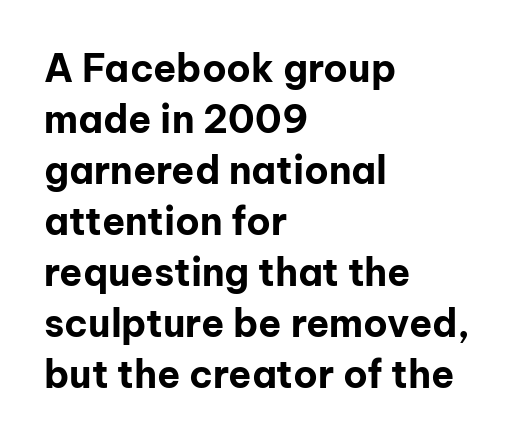
The image shows 38 px bold sans-serif type, upright; set left-aligned, normal line spacing (1.34x), normal letter spacing, not underlined; low stroke contrast and a medium x-height.
